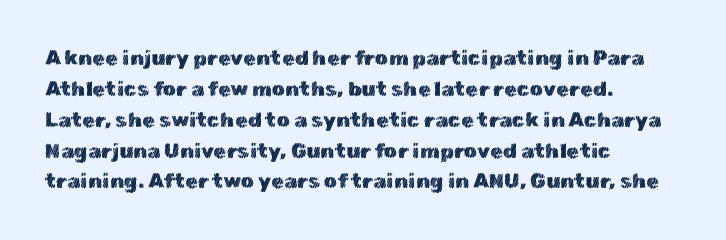
Q: Is the text italic (slanted)? A: No, it is upright.
Q: Is the text underlined? A: No.
Q: How is the paragraph aligned? A: Left-aligned.
Q: Is the spacing between letters normal or unusually wide? A: Normal.
Q: Is the spacing between lines tight, normal or loose? A: Normal.
